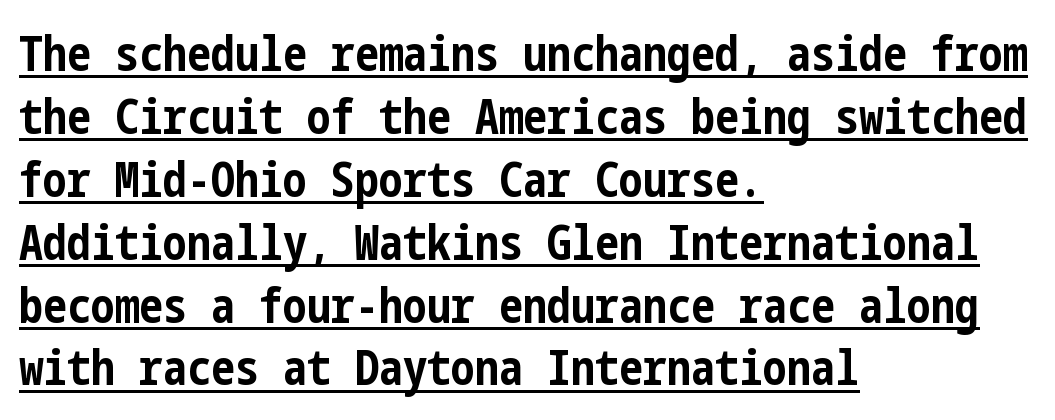
The image shows 48 px bold, condensed sans-serif type, upright; set left-aligned, normal line spacing (1.31x), normal letter spacing, underlined; low stroke contrast and a medium x-height.
